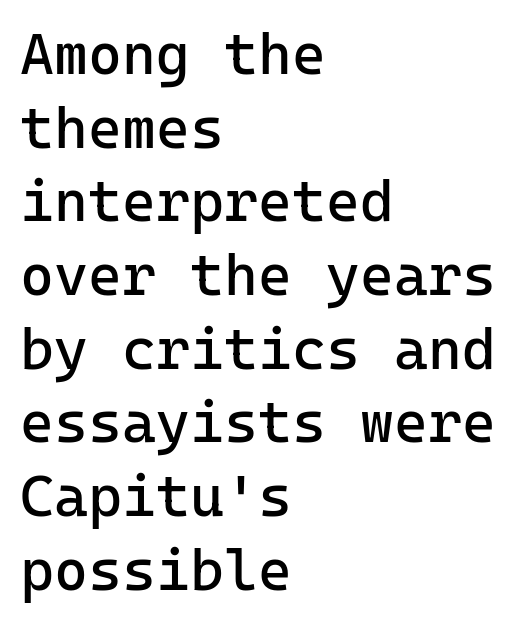
{"serif": "no", "italic": "no", "bold": "no", "weight": "regular", "width": "normal", "stroke_contrast": "low", "x_height": "medium", "underline": "no", "align": "left", "line_spacing": "normal", "line_spacing_ratio": 1.27, "letter_spacing": "normal", "letter_spacing_em": 0.0, "glyph_px": 58}
